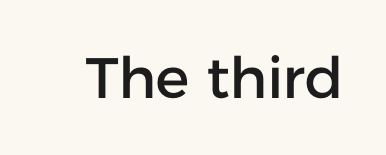
The image shows 57 px sans-serif type, upright; set normal letter spacing, not underlined; low stroke contrast and a medium x-height.
